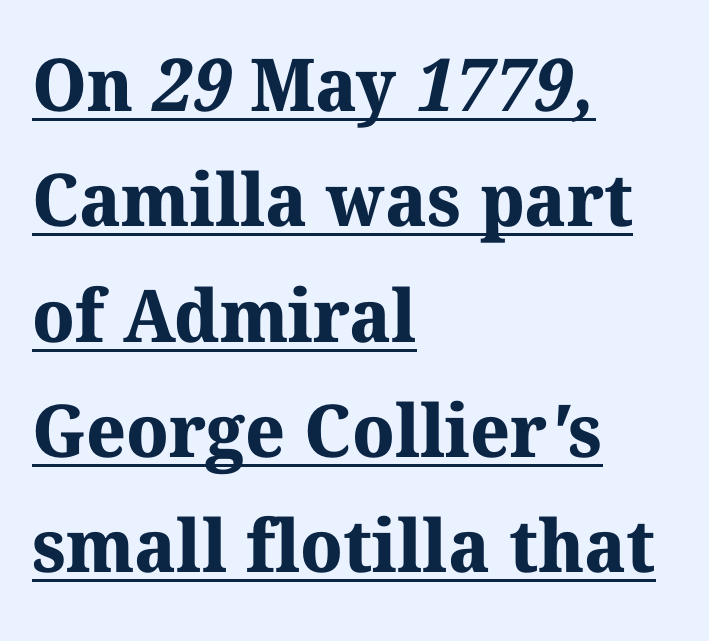
The typesetter has applied underlining to the passage shown. Each glyph is drawn with heavy, bold strokes. The typesetter chose a ragged-right arrangement here. This sample keeps an unexceptional amount of space between lines. Are there feet on the stems? There are — it's a serif.
